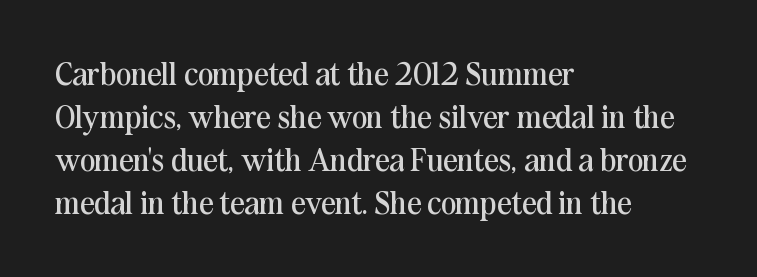
The text block is weighted toward the left margin, trailing off unevenly rightward. The characters are drawn with everyday or finer stroke widths. The letterforms sit shoulder to shoulder at normal distance. A typesetter would label this face a serif. The passage shown is not underscored anywhere. Think of a printed novel: that variable character pitch is what you see here.
